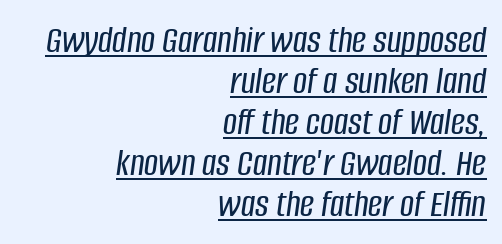
Q: Is the text italic (slanted)? A: Yes, it leans right by about 8 degrees.
Q: Is the text underlined? A: Yes.
Q: How is the paragraph aligned? A: Right-aligned.
Q: Is the spacing between letters normal or unusually wide? A: Normal.
Q: Is the spacing between lines tight, normal or loose? A: Tight.
Q: Width (condensed, normal, or wide)? A: Condensed.
Q: Stroke contrast? A: Low.
Q: x-height? A: Large.
Q: Monospaced? A: No.
